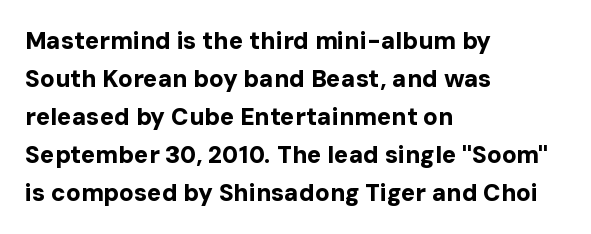
The image shows 24 px bold type, upright; set left-aligned, normal line spacing (1.58x), normal letter spacing, not underlined.
